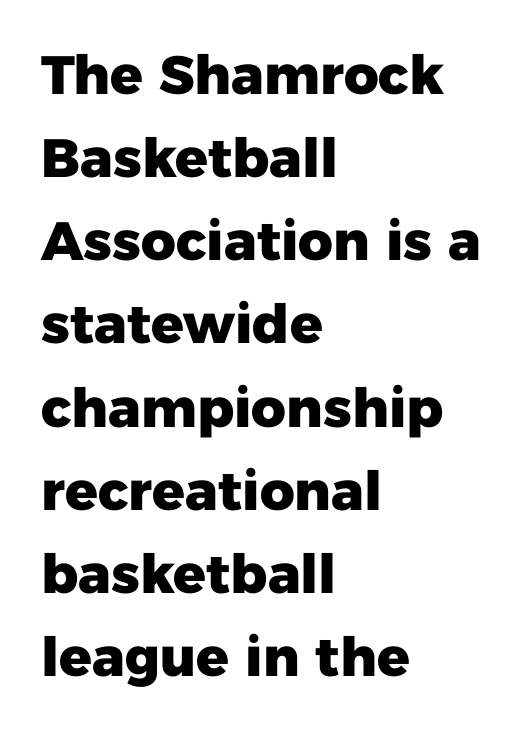
{"serif": "no", "italic": "no", "bold": "yes", "weight": "heavy", "width": "normal", "stroke_contrast": "low", "x_height": "medium", "monospaced": "no", "underline": "no", "align": "left", "line_spacing": "normal", "line_spacing_ratio": 1.54, "letter_spacing": "normal", "letter_spacing_em": 0.0, "glyph_px": 54}
